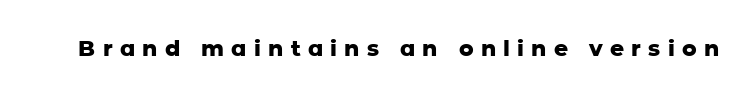
{"italic": "no", "bold": "yes", "underline": "no", "letter_spacing": "wide", "letter_spacing_em": 0.33, "glyph_px": 22}
